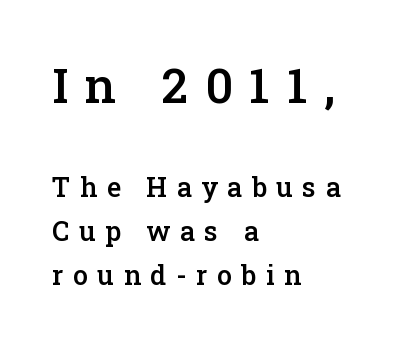
The image shows 48 px semibold serif type, upright; set left-aligned, normal line spacing (1.62x), unusually wide letter spacing (+0.35 em), not underlined; the first (top) block is 1.78x larger; low stroke contrast and a medium x-height.
